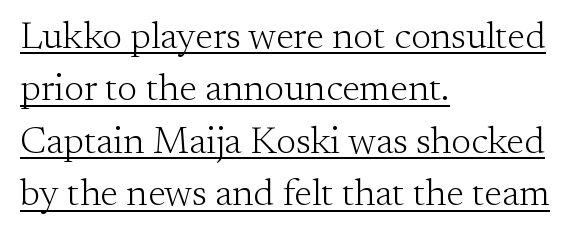
The rendering keeps characters at their native spacing. Decoration check: the copy is underlined. Weight: in the light-to-regular range. Each letter keeps its own natural width here, so spacing adapts to shape. The leading is moderate, giving the passage an even texture. Every row of glyphs begins at an identical x-position on the left.
